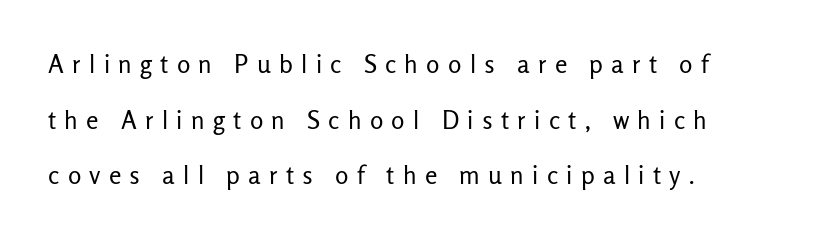
Q: Is the text bold? A: No.
Q: Is the text italic (slanted)? A: No, it is upright.
Q: Is the text underlined? A: No.
Q: How is the paragraph aligned? A: Left-aligned.
Q: Is the spacing between letters normal or unusually wide? A: Unusually wide.
Q: Is the spacing between lines tight, normal or loose? A: Loose.
